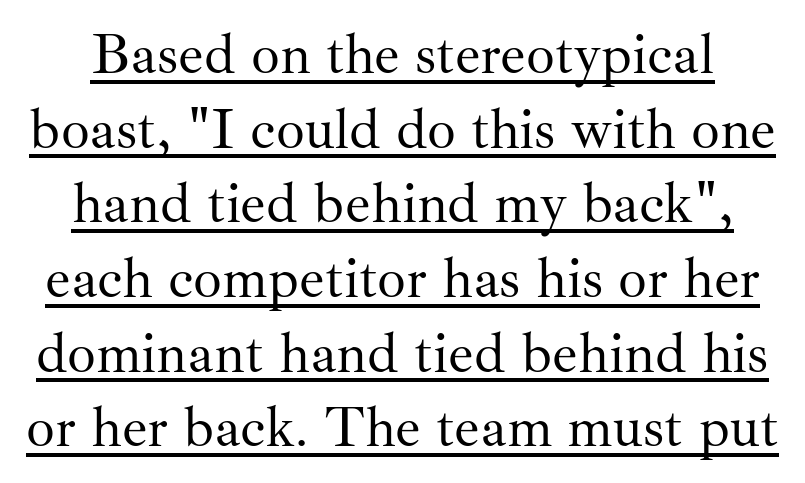
Q: Is the text bold? A: No.
Q: Is the text italic (slanted)? A: No, it is upright.
Q: Is the typeface a serif or a sans-serif typeface? A: Serif.
Q: Is the text underlined? A: Yes.
Q: Is the spacing between letters normal or unusually wide? A: Normal.
Q: Is the spacing between lines tight, normal or loose? A: Normal.
Q: Width (condensed, normal, or wide)? A: Normal.
Q: Stroke contrast? A: Medium.
Q: x-height? A: Small.
Q: Monospaced? A: No.
